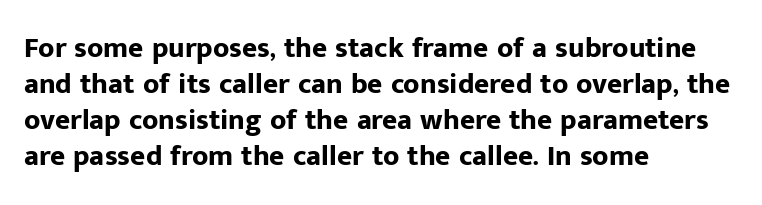
The image shows 29 px bold sans-serif type, upright; set left-aligned, line spacing 1.24x, normal letter spacing, not underlined; low stroke contrast and a medium x-height.
